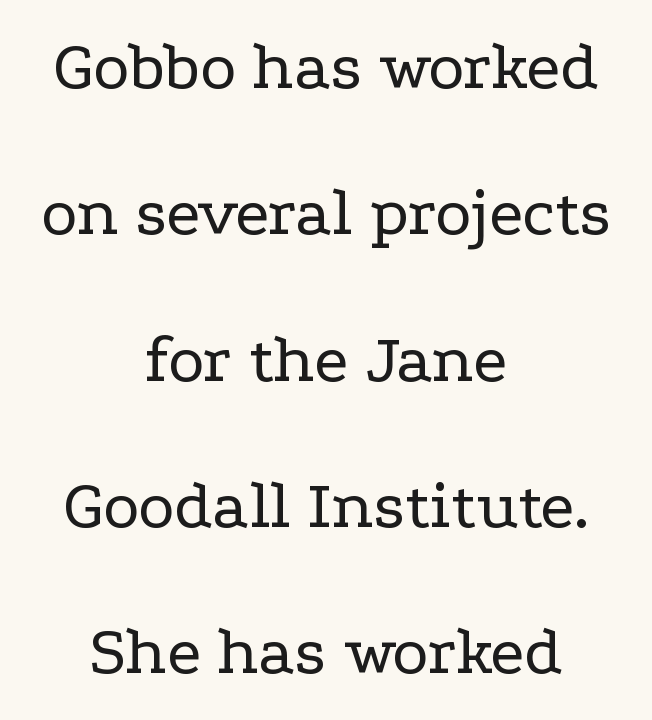
Widely set lines give the paragraph a tall, airy silhouette. Spacing verdict: proportional, widths tailored to each character. Heft: none added — not bold. The lines in this sample share a center point and differ in where they start and stop. Tall strokes in this sample are plumb rather than angled.
